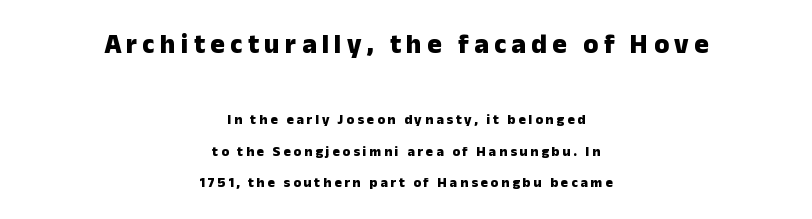
{"italic": "no", "bold": "yes", "underline": "no", "align": "center", "line_spacing": "loose", "line_spacing_ratio": 2.27, "letter_spacing": "wide", "letter_spacing_em": 0.2, "larger_block": "first", "size_ratio": 1.93, "glyph_px": 27}
